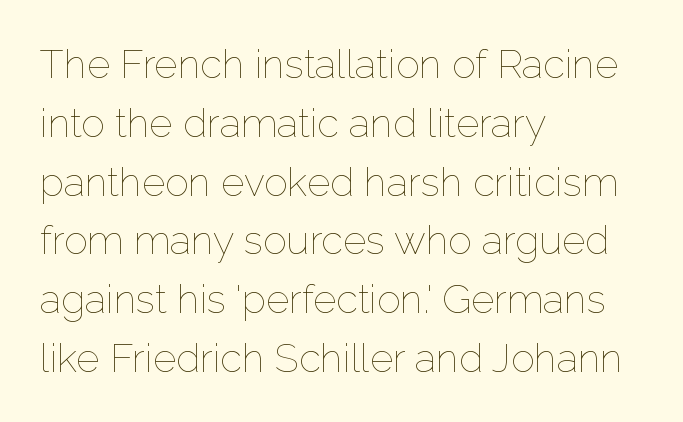
Q: Is the text bold? A: No.
Q: Is the text italic (slanted)? A: No, it is upright.
Q: Is the text underlined? A: No.
Q: How is the paragraph aligned? A: Left-aligned.
Q: Is the spacing between letters normal or unusually wide? A: Normal.
Q: Is the spacing between lines tight, normal or loose? A: Normal.
Q: Width (condensed, normal, or wide)? A: Normal.
Q: Stroke contrast? A: Low.
Q: x-height? A: Medium.
Q: Monospaced? A: No.
